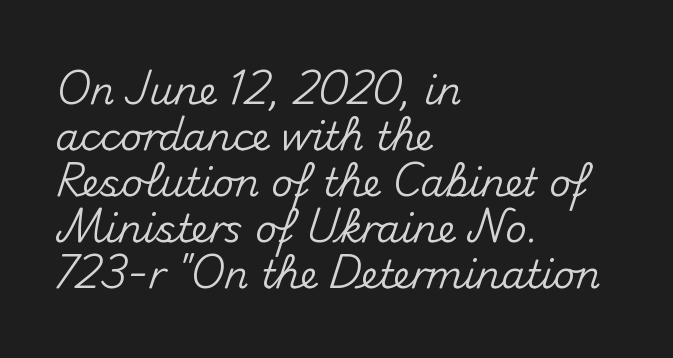
Q: Is the text italic (slanted)? A: Yes.
Q: Is the typeface a serif or a sans-serif typeface? A: Sans-serif.
Q: Is the text underlined? A: No.
Q: How is the paragraph aligned? A: Left-aligned.
Q: Is the spacing between letters normal or unusually wide? A: Normal.
Q: Width (condensed, normal, or wide)? A: Normal.
Q: Stroke contrast? A: Medium.
Q: x-height? A: Small.
Q: Monospaced? A: No.
